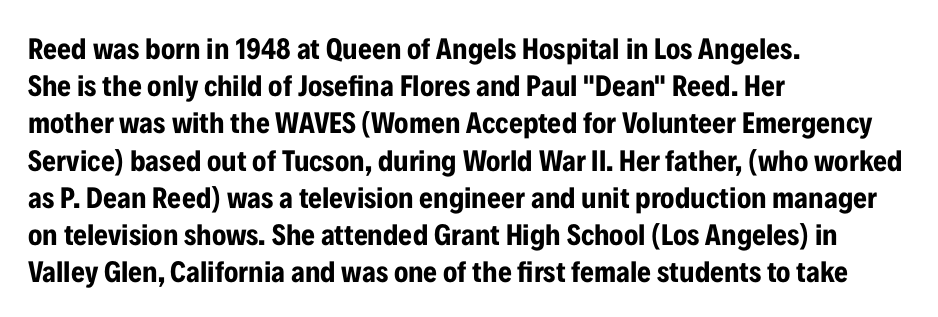
Q: Is the text bold? A: Yes.
Q: Is the text italic (slanted)? A: No, it is upright.
Q: Is the typeface a serif or a sans-serif typeface? A: Sans-serif.
Q: Is the text underlined? A: No.
Q: How is the paragraph aligned? A: Left-aligned.
Q: Is the spacing between letters normal or unusually wide? A: Normal.
Q: Width (condensed, normal, or wide)? A: Condensed.
Q: Stroke contrast? A: Low.
Q: x-height? A: Medium.
Q: Monospaced? A: No.
